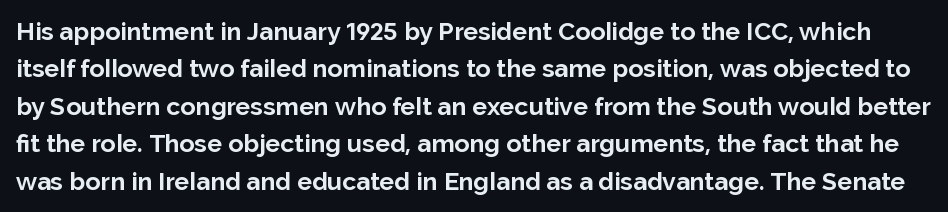
Q: Is the text bold? A: Yes.
Q: Is the text italic (slanted)? A: No, it is upright.
Q: Is the text underlined? A: No.
Q: Is the spacing between letters normal or unusually wide? A: Normal.
Q: Is the spacing between lines tight, normal or loose? A: Normal.
